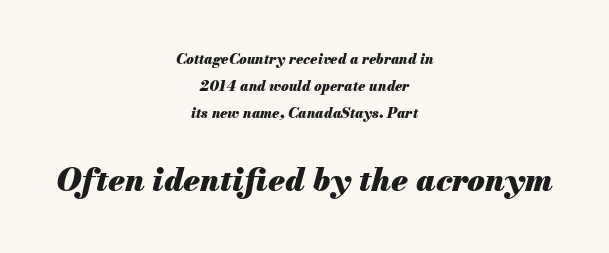
Q: Is the text bold? A: Yes.
Q: Is the text italic (slanted)? A: Yes, it leans right by about 13 degrees.
Q: Is the text underlined? A: No.
Q: How is the paragraph aligned? A: Centered.
Q: Is the spacing between letters normal or unusually wide? A: Normal.
Q: Is the spacing between lines tight, normal or loose? A: Loose.
Q: Which block of text is set in a larger size, the first (top) or the second (bottom)? A: The second (bottom) one.
Q: Width (condensed, normal, or wide)? A: Normal.
Q: Stroke contrast? A: Medium.
Q: x-height? A: Small.
Q: Monospaced? A: No.
